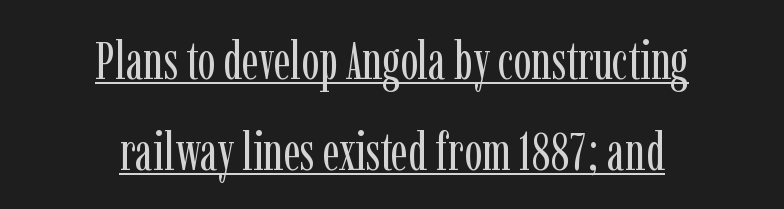
{"serif": "yes", "italic": "no", "bold": "no", "weight": "regular", "width": "condensed", "stroke_contrast": "low", "x_height": "medium", "monospaced": "no", "underline": "yes", "align": "center", "line_spacing_ratio": 1.72, "letter_spacing": "normal", "letter_spacing_em": 0.0, "glyph_px": 53}
